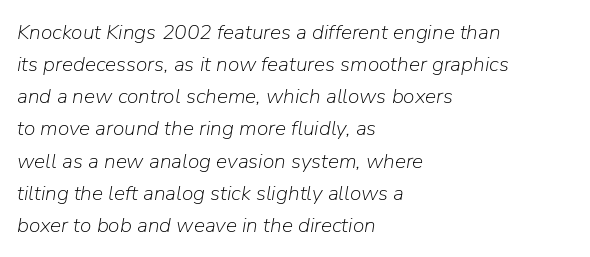
Q: Is the text bold? A: No.
Q: Is the text italic (slanted)? A: Yes, it leans right by about 9 degrees.
Q: Is the text underlined? A: No.
Q: How is the paragraph aligned? A: Left-aligned.
Q: Is the spacing between letters normal or unusually wide? A: Normal.
Q: Is the spacing between lines tight, normal or loose? A: Normal.
